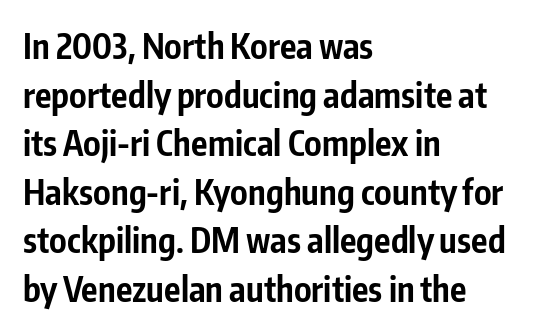
The image shows 34 px bold, condensed sans-serif type, upright; set left-aligned, normal line spacing (1.43x), normal letter spacing, not underlined; low stroke contrast and a medium x-height.
